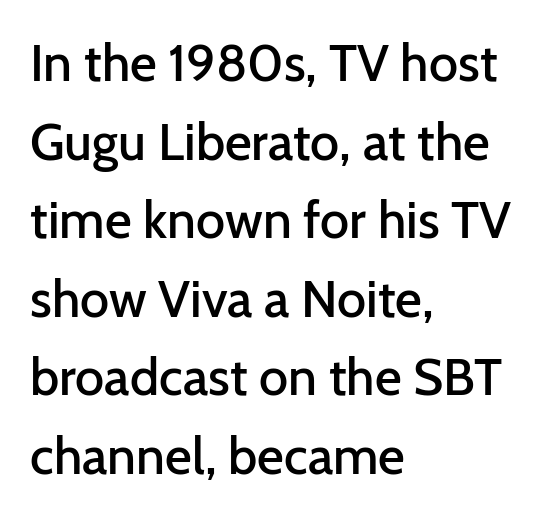
These lines are rendered in a variable-pitch font. Notice how the stems are strictly vertical — no italics here. This rendering features lettering with no underline. The face used here is a semibold: visibly heavier than regular, lighter than bold. Baseline-to-baseline distance is the conventional proportion of letter height. This sample uses a sans-serif face.
